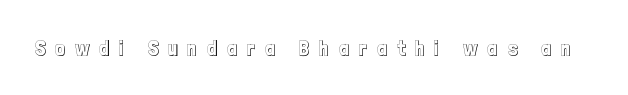
The image shows 21 px text type, upright; set unusually wide letter spacing (+0.48 em), not underlined.
